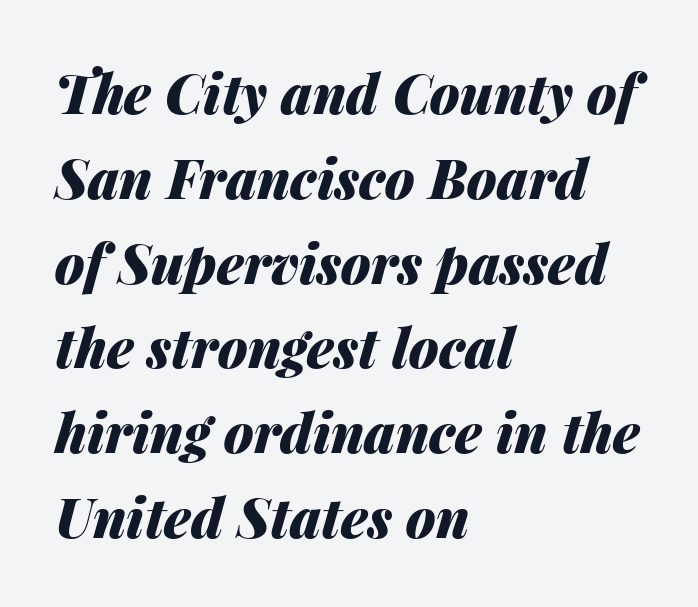
Casual observation: everything's shoved over to the left. The letters advance in unequal steps, a hallmark of proportional type. Italic: yes, the glyphs are oblique. This sample keeps an unexceptional amount of space between lines. On the weight axis this lands at bold, roughly 700.
